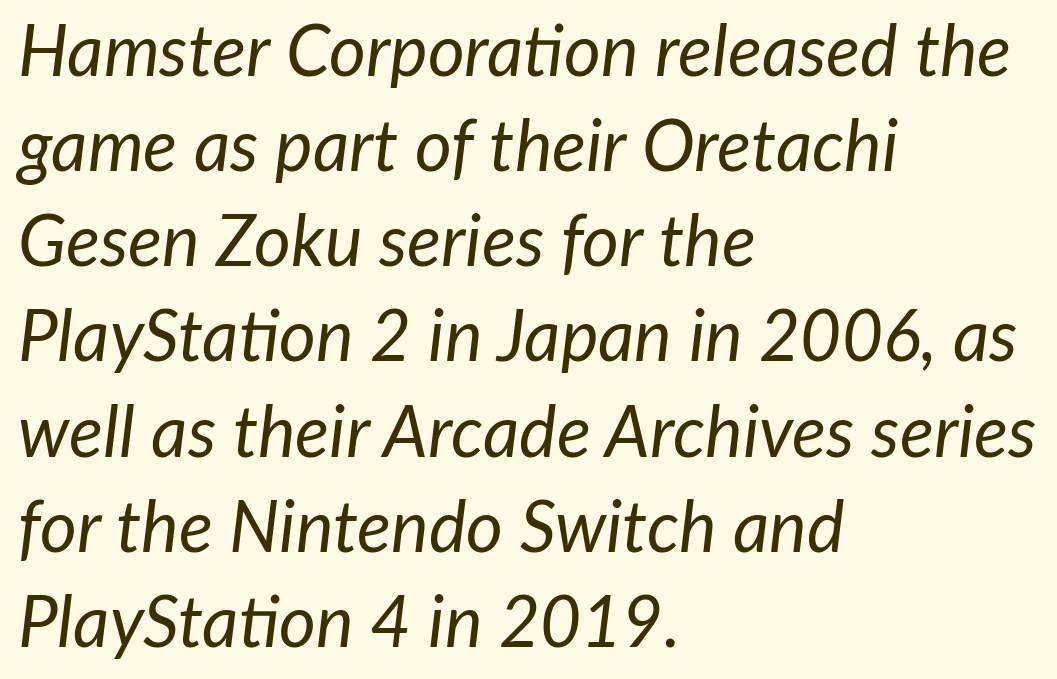
Q: Is the text bold? A: No.
Q: Is the text italic (slanted)? A: Yes, it leans right by about 7 degrees.
Q: Is the text underlined? A: No.
Q: How is the paragraph aligned? A: Left-aligned.
Q: Is the spacing between letters normal or unusually wide? A: Normal.
Q: Is the spacing between lines tight, normal or loose? A: Normal.
Q: Width (condensed, normal, or wide)? A: Normal.
Q: Stroke contrast? A: Low.
Q: x-height? A: Medium.
Q: Monospaced? A: No.
